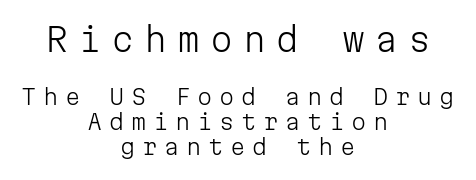
The image shows 33 px light sans-serif type, upright, monospaced; set centered, tight line spacing (1.14x), unusually wide letter spacing (+0.3 em), not underlined; the first (top) block is 1.5x larger; low stroke contrast and a medium x-height.
